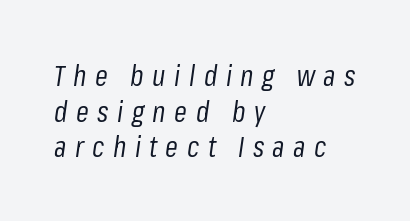
Teacher's note: observe the even left margin — that is flush-left alignment. These lines are rendered in a variable-pitch font. Any mark beneath the type? The region is blank. The typography opts for an oblique posture over an upright one. Caption: expanded tracking, letters set apart. Unbolded letterforms with no extra heft.
